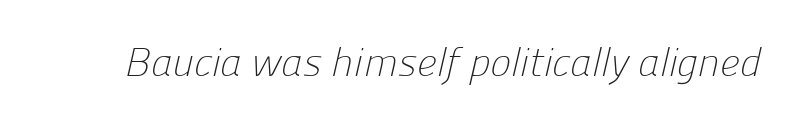
{"serif": "no", "bold": "no", "weight": "light", "width": "normal", "stroke_contrast": "low", "x_height": "medium", "monospaced": "no", "underline": "no", "letter_spacing": "normal", "letter_spacing_em": 0.0, "glyph_px": 40}
